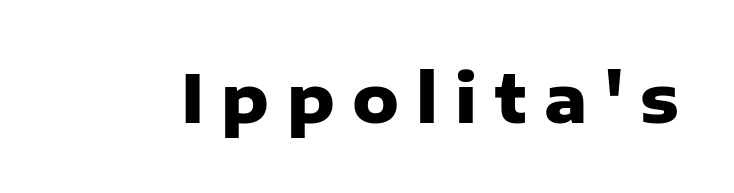
The image shows 66 px heavy sans-serif type, upright; set unusually wide letter spacing (+0.26 em), not underlined; low stroke contrast and a medium x-height.
